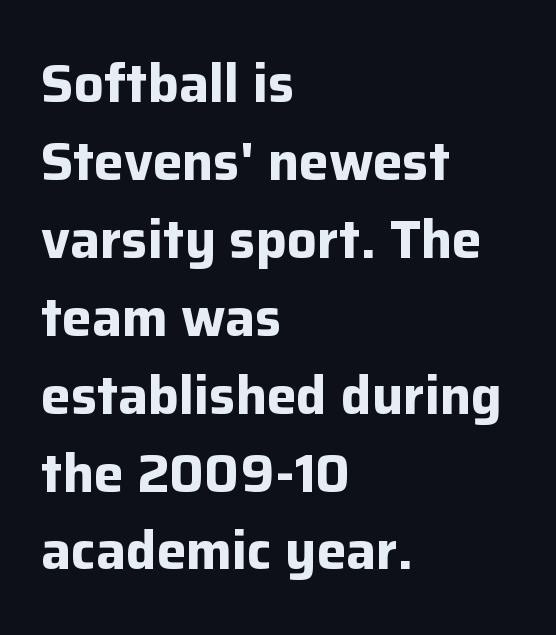
{"serif": "no", "italic": "no", "bold": "yes", "weight": "bold", "width": "normal", "stroke_contrast": "low", "x_height": "medium", "monospaced": "no", "underline": "no", "align": "left", "line_spacing": "normal", "line_spacing_ratio": 1.47, "letter_spacing": "normal", "letter_spacing_em": 0.0, "glyph_px": 53}
